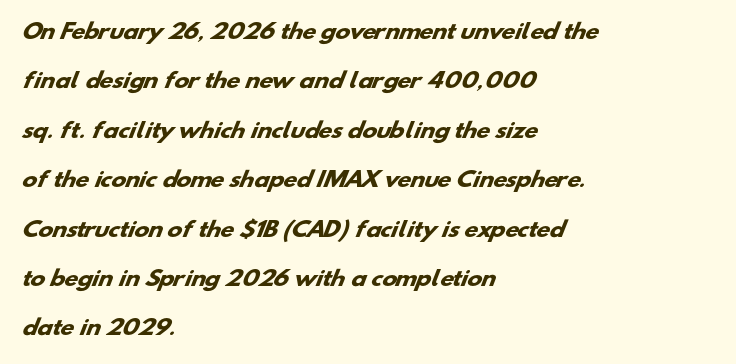
{"bold": "yes", "underline": "no", "align": "left", "line_spacing": "loose", "line_spacing_ratio": 2.47, "letter_spacing": "normal", "letter_spacing_em": 0.0, "glyph_px": 20}
